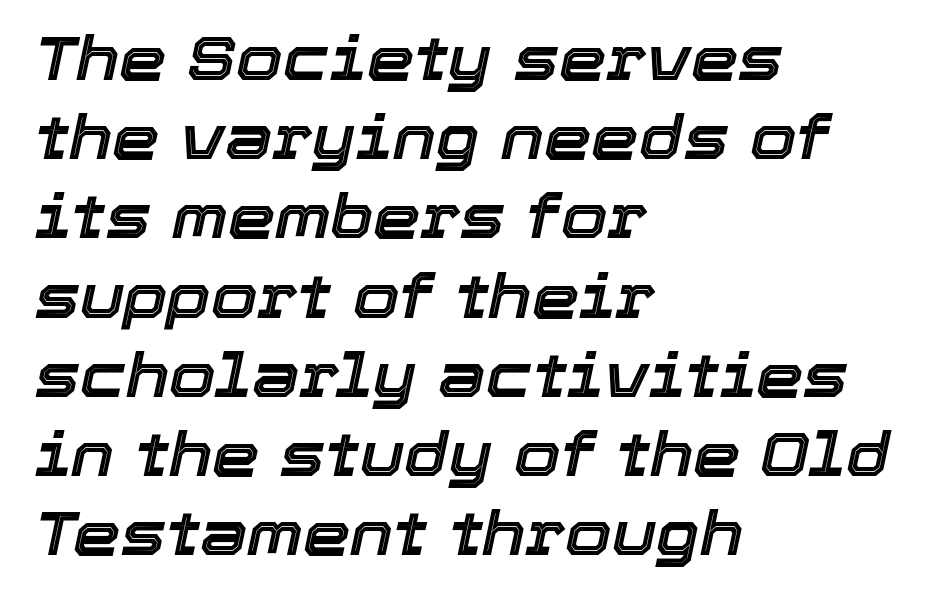
{"italic": "yes", "lean": "right", "slant_degrees": 12, "width": "normal", "x_height": "medium", "monospaced": "no", "underline": "no", "align": "left", "line_spacing": "normal", "line_spacing_ratio": 1.32, "letter_spacing": "normal", "letter_spacing_em": 0.0, "glyph_px": 60}
